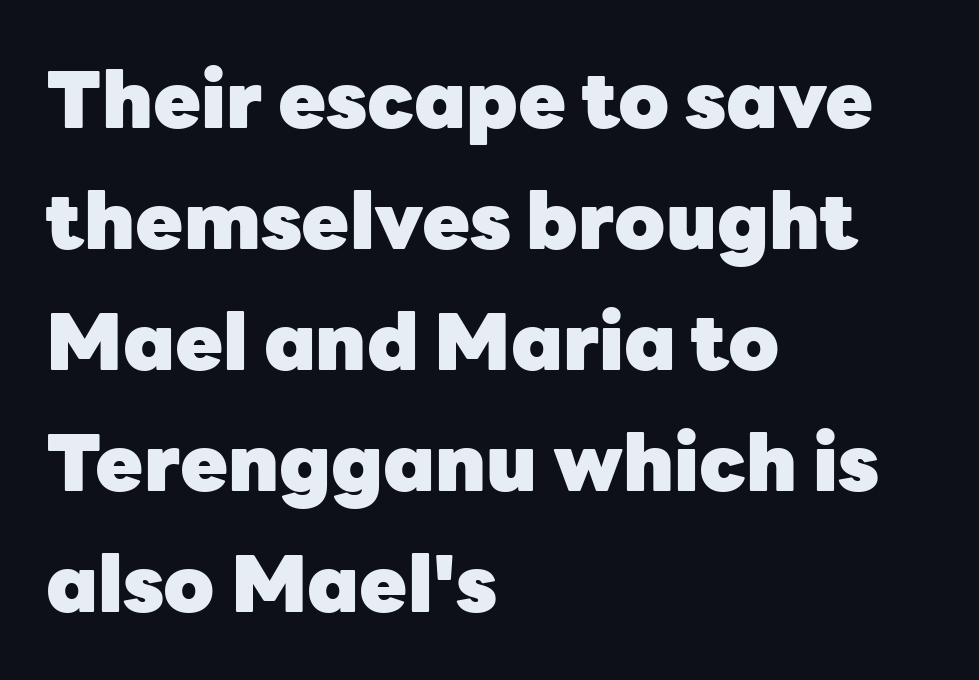
Q: Is the text bold? A: Yes.
Q: Is the text italic (slanted)? A: No, it is upright.
Q: Is the typeface a serif or a sans-serif typeface? A: Sans-serif.
Q: Is the text underlined? A: No.
Q: How is the paragraph aligned? A: Left-aligned.
Q: Is the spacing between letters normal or unusually wide? A: Normal.
Q: Is the spacing between lines tight, normal or loose? A: Normal.
Q: Width (condensed, normal, or wide)? A: Normal.
Q: Stroke contrast? A: Low.
Q: x-height? A: Medium.
Q: Monospaced? A: No.
